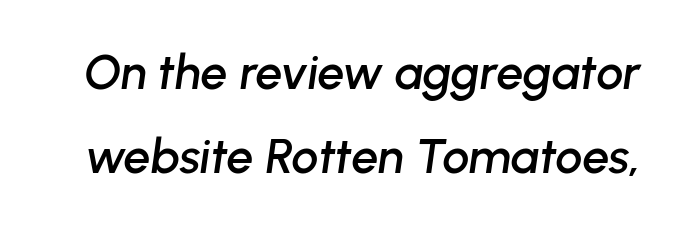
The image shows 48 px text type, italic (leaning right); set line spacing 1.76x, normal letter spacing, not underlined; low stroke contrast and a medium x-height.
